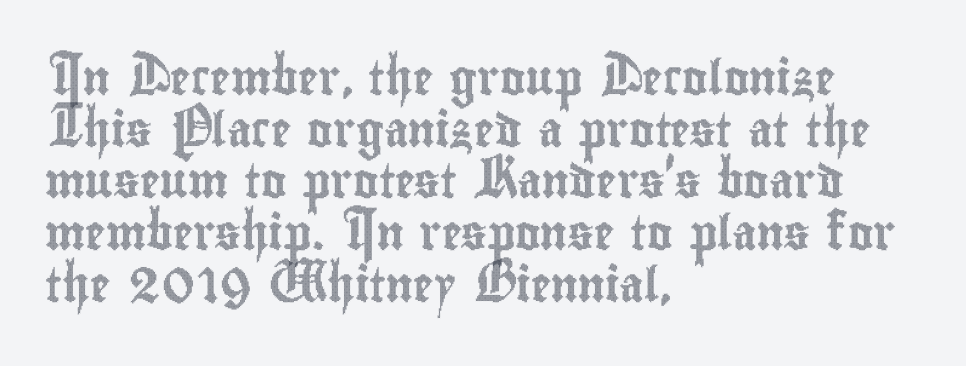
One glance says typical: line gaps are just what's usual. The specimen reads as upright at a glance. The face used here is rendered with its standard letterfit. Underline: absent. Leftover space on each line is placed entirely after the last word. Spacing verdict: proportional, widths tailored to each character.
